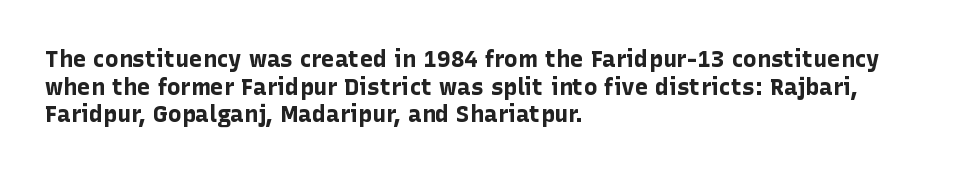
The image shows 23 px bold type, upright; set left-aligned, line spacing 1.2x, normal letter spacing, not underlined.
